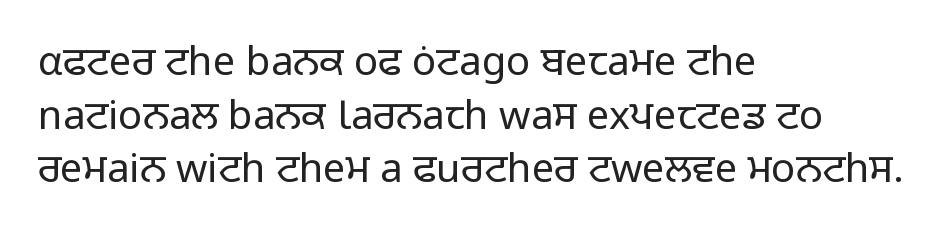
Q: Is the text bold? A: No.
Q: Is the text italic (slanted)? A: No, it is upright.
Q: Is the typeface a serif or a sans-serif typeface? A: Sans-serif.
Q: Is the text underlined? A: No.
Q: How is the paragraph aligned? A: Left-aligned.
Q: Is the spacing between letters normal or unusually wide? A: Normal.
Q: Is the spacing between lines tight, normal or loose? A: Normal.
Q: Width (condensed, normal, or wide)? A: Normal.
Q: Stroke contrast? A: Low.
Q: x-height? A: Medium.
Q: Monospaced? A: No.
